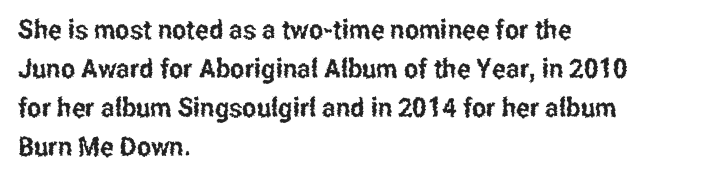
The image shows 27 px text type, upright; set left-aligned, normal line spacing (1.44x), normal letter spacing, not underlined.
